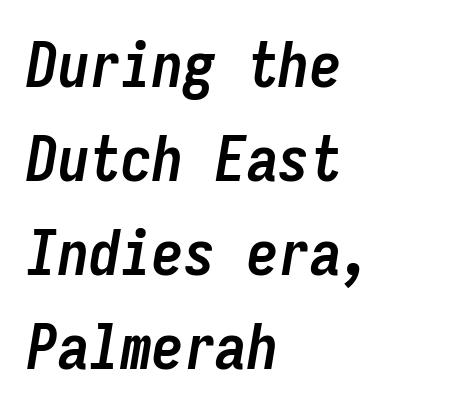
{"italic": "yes", "lean": "right", "slant_degrees": 9, "bold": "yes", "weight": "semibold", "width": "condensed", "stroke_contrast": "low", "x_height": "medium", "monospaced": "yes", "underline": "no", "align": "left", "line_spacing": "normal", "line_spacing_ratio": 1.49, "letter_spacing": "normal", "letter_spacing_em": 0.0, "glyph_px": 63}
